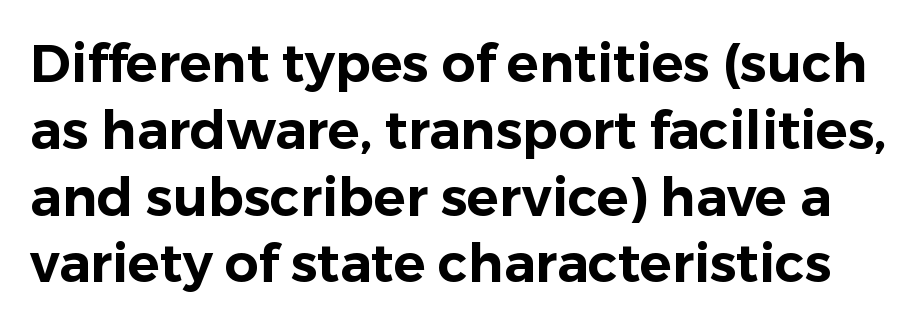
The image shows 53 px sans-serif type, upright; set normal line spacing (1.26x), normal letter spacing, not underlined; low stroke contrast and a medium x-height.
